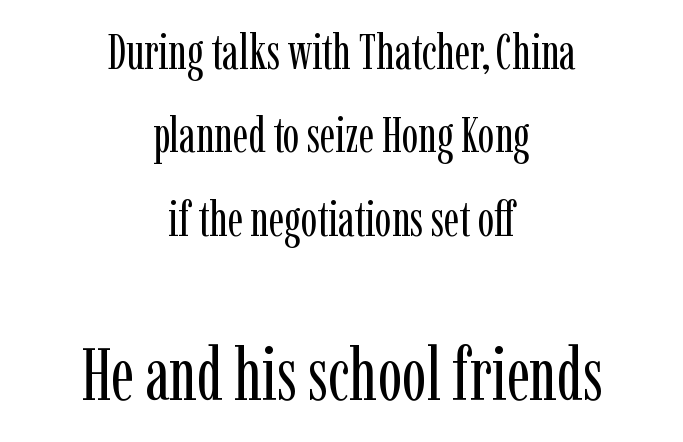
The zone under the glyphs is completely vacant. Heaviness? Minimal to ordinary, like unemphasized prose. Unlike a clean sans, this face finishes its strokes with serifs. Each word holds together tightly as a unit, with standard inter-letter gaps.
